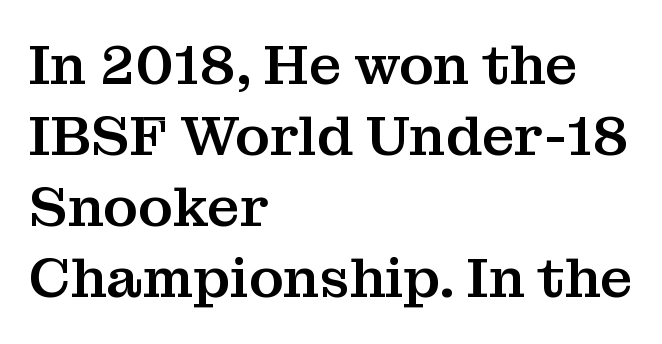
The image shows 56 px serif type, upright; set left-aligned, normal line spacing (1.27x), normal letter spacing, not underlined; medium stroke contrast and a medium x-height.
